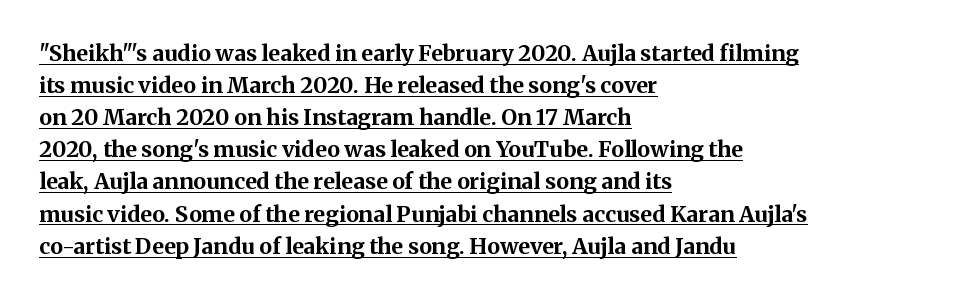
The image shows 22 px bold type, upright; set left-aligned, normal line spacing (1.46x), normal letter spacing, underlined.
